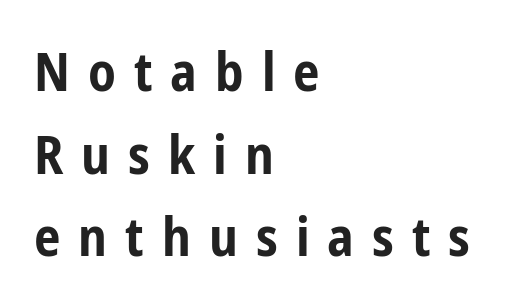
The image shows 53 px bold, condensed sans-serif type, upright; set left-aligned, normal line spacing (1.56x), unusually wide letter spacing (+0.34 em), not underlined; low stroke contrast and a medium x-height.
